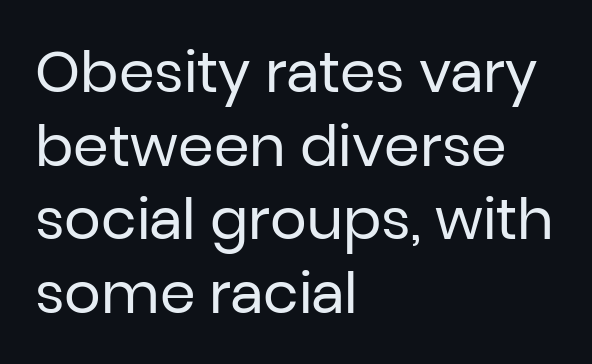
The rendering uses natural spacing where letterforms have individual widths. These lines are composed in type without serifs. Visually the block forms a straight wall on the left and a jagged coastline on the right. These glyphs show unthickened strokes, regular width or finer. There is no visible air inserted between adjacent glyphs. Students, observe: this is what conventionally led text looks like.
